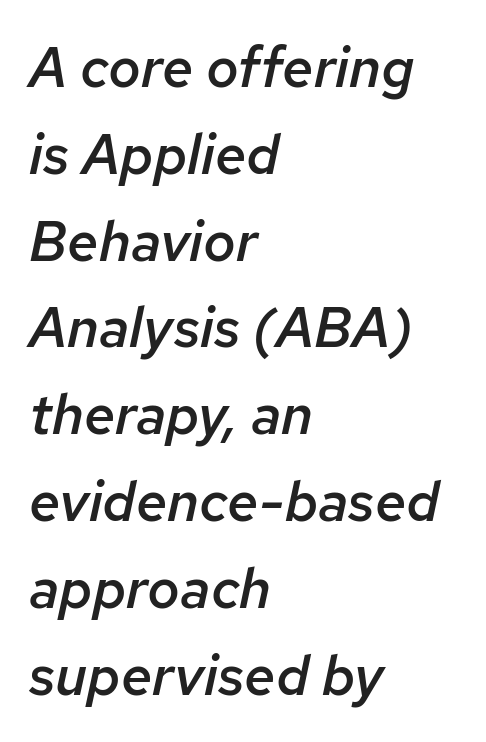
The image shows 56 px semibold type, italic (leaning right); set left-aligned, normal line spacing (1.55x), normal letter spacing, not underlined; low stroke contrast and a medium x-height.
